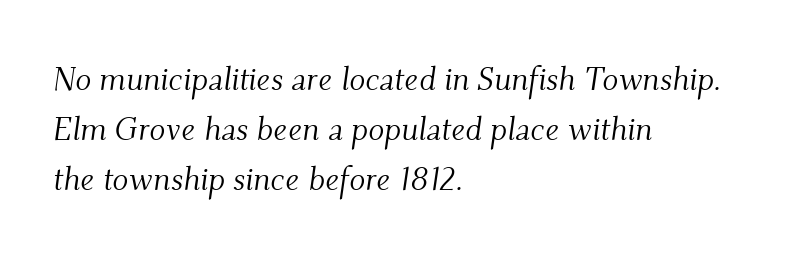
Q: Is the text bold? A: No.
Q: Is the text italic (slanted)? A: Yes, it leans right by about 9 degrees.
Q: Is the typeface a serif or a sans-serif typeface? A: Serif.
Q: Is the text underlined? A: No.
Q: How is the paragraph aligned? A: Left-aligned.
Q: Is the spacing between letters normal or unusually wide? A: Normal.
Q: Is the spacing between lines tight, normal or loose? A: Normal.
Q: Width (condensed, normal, or wide)? A: Normal.
Q: Stroke contrast? A: Medium.
Q: x-height? A: Small.
Q: Monospaced? A: No.
